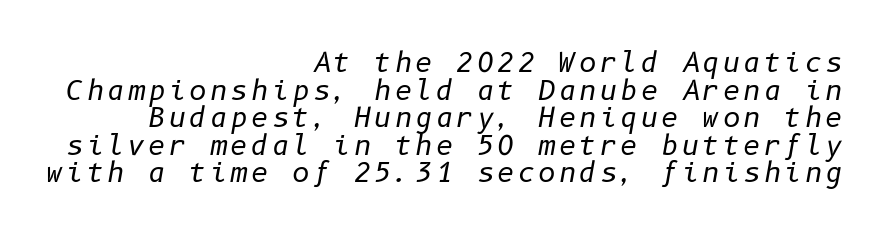
Compared with a flush-left layout, this one pins lines to the opposite, right side. Type without underlining. Regarding leading, the lines here are crowded together. Weight: regular or lighter. Tall strokes in this sample are angled rather than plumb.
